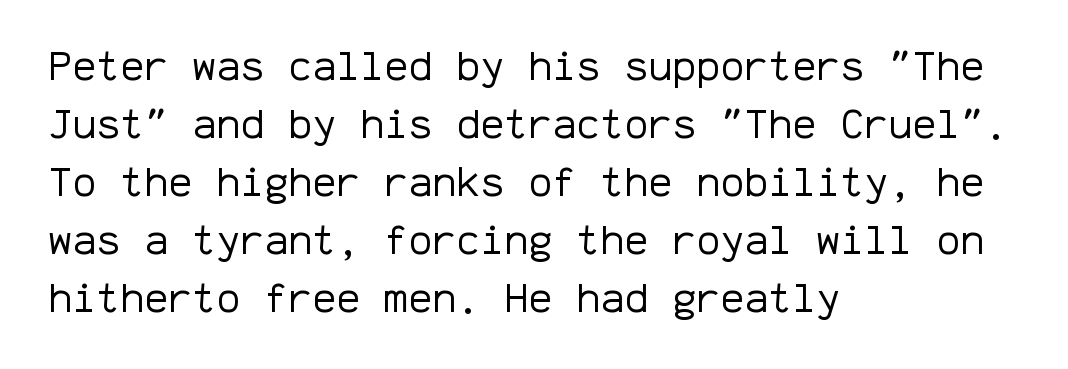
The image shows 40 px regular-weight sans-serif type, upright, monospaced; set left-aligned, normal line spacing (1.45x), normal letter spacing, not underlined; low stroke contrast and a medium x-height.
